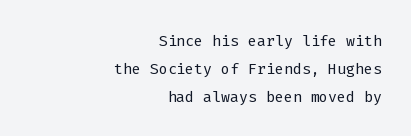
The image shows 21 px text type, upright; set right-aligned, normal line spacing (1.33x), normal letter spacing, not underlined.
